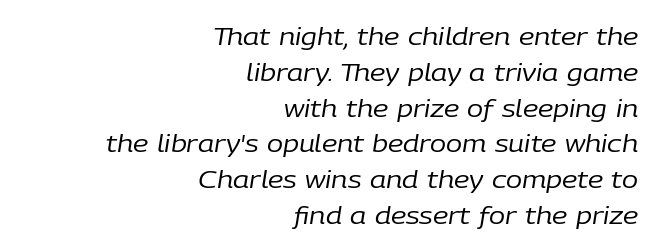
Q: Is the text bold? A: No.
Q: Is the text italic (slanted)? A: Yes, it leans right by about 9 degrees.
Q: Is the text underlined? A: No.
Q: How is the paragraph aligned? A: Right-aligned.
Q: Is the spacing between letters normal or unusually wide? A: Normal.
Q: Is the spacing between lines tight, normal or loose? A: Normal.
